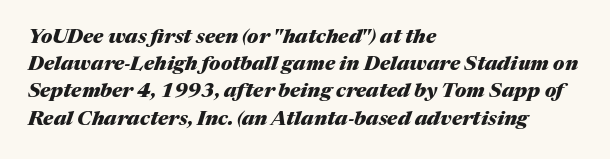
The image shows 20 px bold type, italic (leaning right); set left-aligned, normal line spacing (1.36x), normal letter spacing, not underlined.
